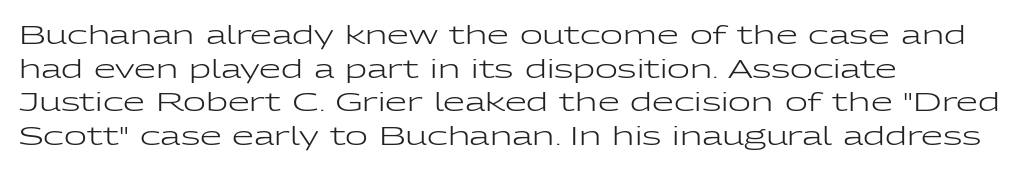
The image shows 25 px text type, upright; set left-aligned, normal line spacing (1.35x), normal letter spacing, not underlined.
